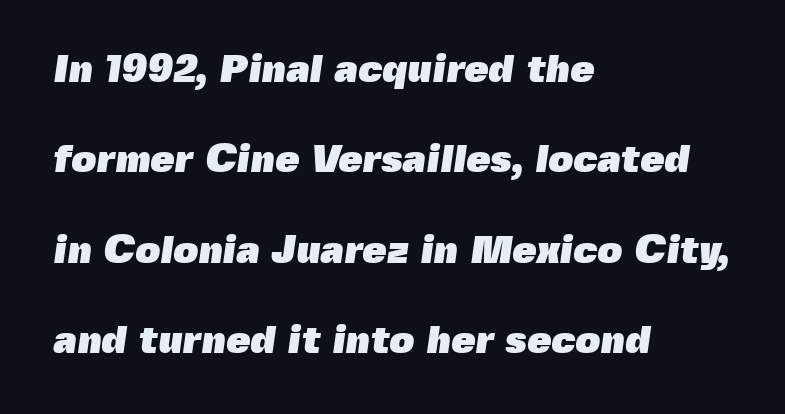
The letters advance in unequal steps, a hallmark of proportional type. Note: no serifs on the glyphs. Weight: bold. A student would call this left alignment; a typographer would say flush left, rag right. Inter-character spacing is left at the font's built-in metrics.
